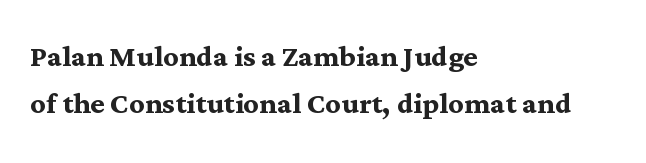
Reading down the block, your eye returns to a fixed left position each line. Decoration check: the copy has no underline. The type sits square on the baseline with zero lean. Glyph-to-glyph distance matches everyday printed text.
